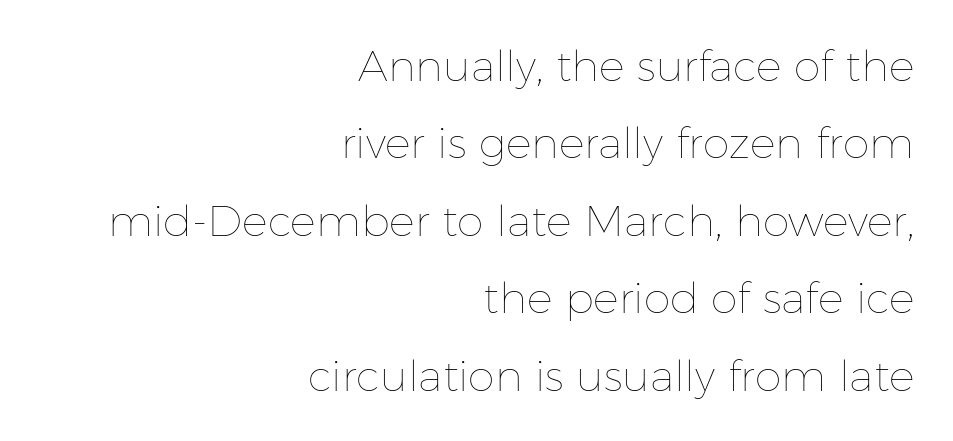
Proportional: the letters do not fall into vertical columns. The horizontal fit of the characters is conventional and even. Words float on clear page, feet unadorned. Weight: not bold — regular or lighter. Style check: upright. Is the block centered? No — it sits flush against the right margin.
